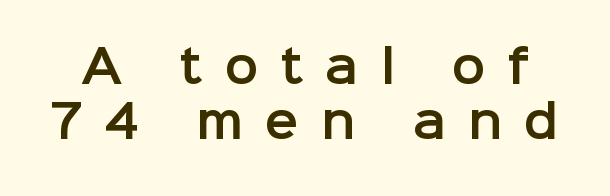
Think of a printed novel: that variable character pitch is what you see here. The lettering holds an erect, upright posture throughout. Compared with typical body copy, the letter spacing here is much looser. Just letters on the line, the space beneath them empty.
